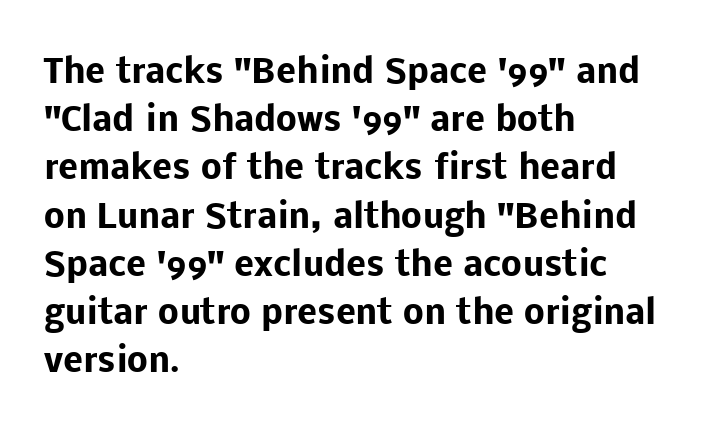
Students, note that the glyphs here touch the page at normal intervals. Unlike italic type, these characters show no tilt at all. Is this a fixed-width face? No — the glyphs have proportional, varying widths. The typeface chosen for these lines omits serifs.
